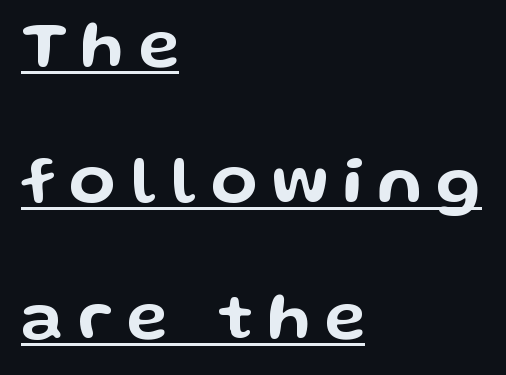
Q: Is the text italic (slanted)? A: No, it is upright.
Q: Is the typeface a serif or a sans-serif typeface? A: Sans-serif.
Q: Is the text underlined? A: Yes.
Q: How is the paragraph aligned? A: Left-aligned.
Q: Is the spacing between letters normal or unusually wide? A: Unusually wide.
Q: Is the spacing between lines tight, normal or loose? A: Loose.
Q: Width (condensed, normal, or wide)? A: Wide.
Q: Stroke contrast? A: Low.
Q: x-height? A: Medium.
Q: Monospaced? A: No.
